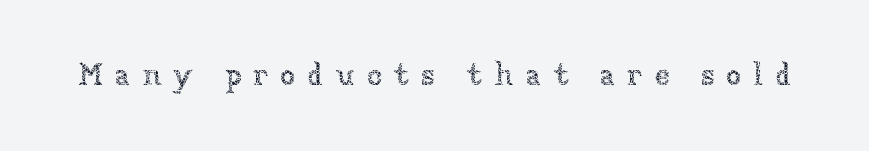
{"italic": "no", "bold": "no", "weight": "thin", "width": "normal", "stroke_contrast": "low", "x_height": "medium", "monospaced": "no", "underline": "no", "letter_spacing": "wide", "letter_spacing_em": 0.38, "glyph_px": 31}
